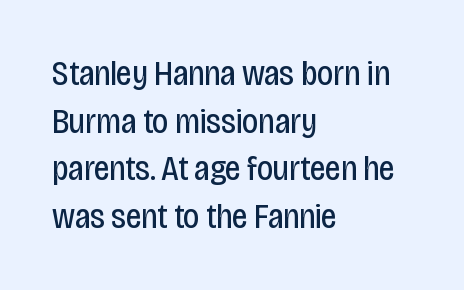
{"serif": "no", "italic": "no", "bold": "no", "weight": "regular", "width": "condensed", "stroke_contrast": "low", "x_height": "large", "monospaced": "no", "underline": "no", "align": "left", "line_spacing": "normal", "line_spacing_ratio": 1.36, "letter_spacing": "normal", "letter_spacing_em": 0.0, "glyph_px": 35}
